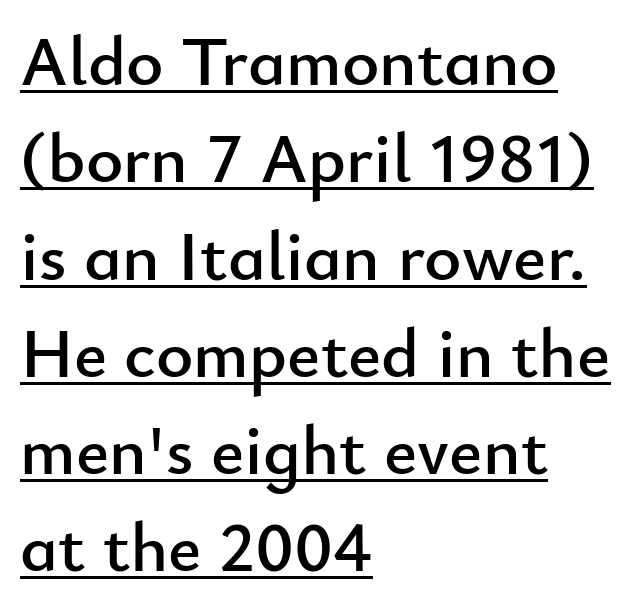
Q: Is the text italic (slanted)? A: No, it is upright.
Q: Is the typeface a serif or a sans-serif typeface? A: Sans-serif.
Q: Is the text underlined? A: Yes.
Q: How is the paragraph aligned? A: Left-aligned.
Q: Is the spacing between letters normal or unusually wide? A: Normal.
Q: Is the spacing between lines tight, normal or loose? A: Normal.
Q: Width (condensed, normal, or wide)? A: Normal.
Q: Stroke contrast? A: Low.
Q: x-height? A: Small.
Q: Monospaced? A: No.
